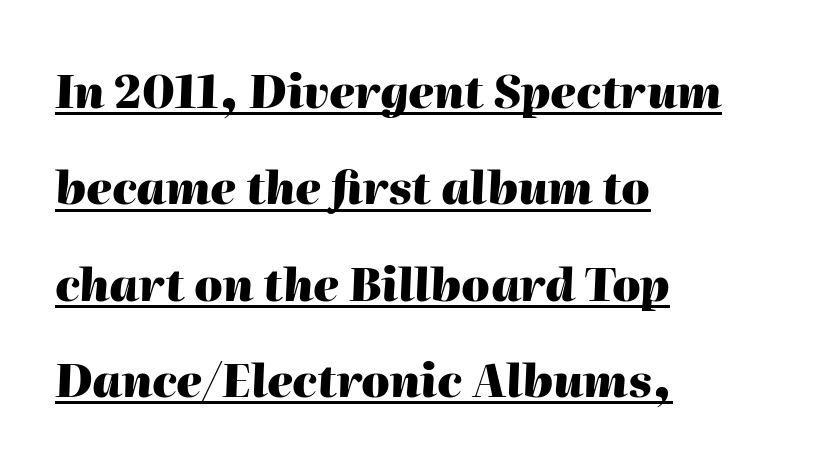
The image shows 45 px heavy type, italic (leaning right); set left-aligned, loose line spacing (2.14x), normal letter spacing, underlined; high stroke contrast and a medium x-height.
